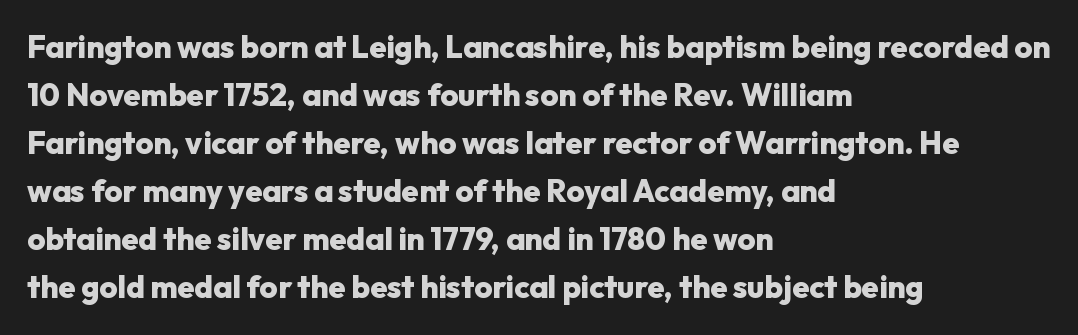
{"serif": "no", "italic": "no", "bold": "yes", "weight": "heavy", "width": "normal", "stroke_contrast": "low", "x_height": "medium", "monospaced": "no", "underline": "no", "align": "left", "line_spacing": "normal", "line_spacing_ratio": 1.55, "letter_spacing": "normal", "letter_spacing_em": 0.0, "glyph_px": 31}
